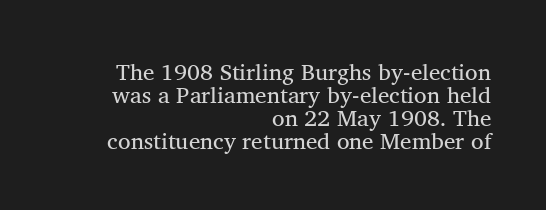
The image shows 23 px text type; set right-aligned, tight line spacing (1.0x), normal letter spacing, not underlined.
